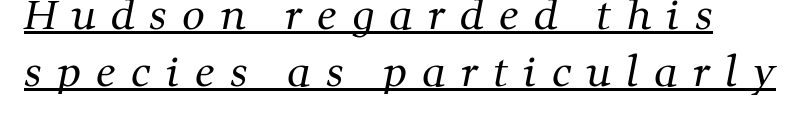
Whoever set this chose a conventional vertical rhythm. Here the designer chose a conventional face with non-uniform glyph widths. The horizontal fit of the characters is loose and conspicuously gappy. The weight tops out at a normal text grade. Has an underline been added? It has.
